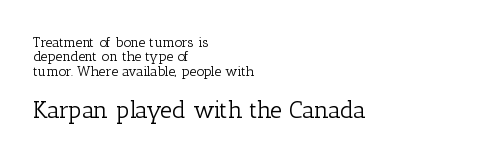
Compared with a typical body face, this is equally light or lighter still. Does the bottom block carry the larger type? Yes, it does. The paragraph has a hard left edge and a soft right edge. A typesetter would call this zero additional tracking. If you measured baseline to baseline, you'd find a short distance. No italicization has been applied; the sample stays upright.
